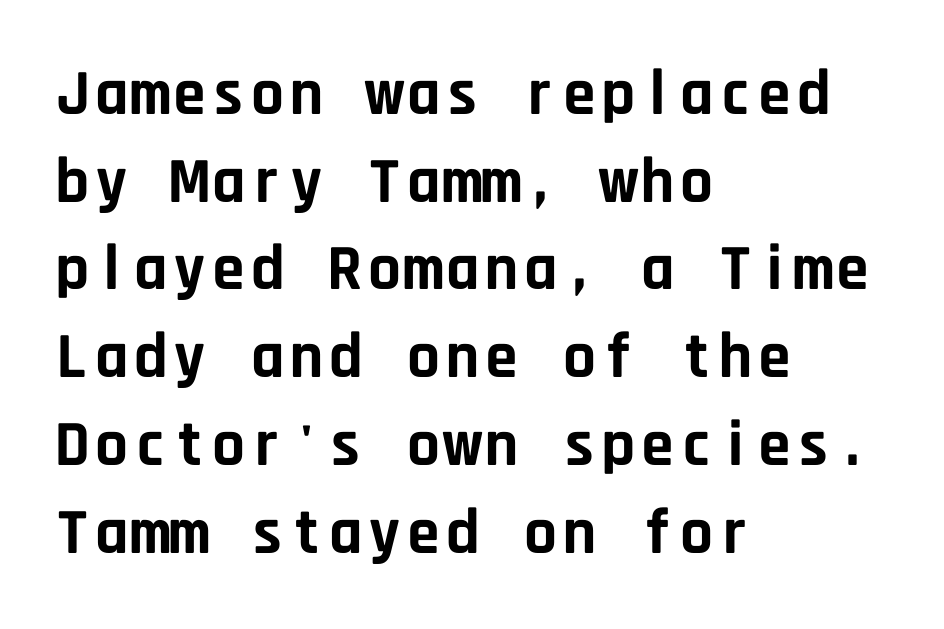
Q: Is the text bold? A: Yes.
Q: Is the text italic (slanted)? A: No, it is upright.
Q: Is the typeface a serif or a sans-serif typeface? A: Sans-serif.
Q: Is the text underlined? A: No.
Q: How is the paragraph aligned? A: Left-aligned.
Q: Is the spacing between letters normal or unusually wide? A: Normal.
Q: Is the spacing between lines tight, normal or loose? A: Normal.
Q: Width (condensed, normal, or wide)? A: Normal.
Q: Stroke contrast? A: Low.
Q: x-height? A: Large.
Q: Monospaced? A: Yes.
